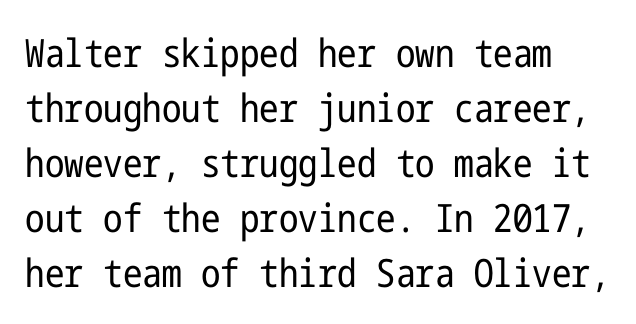
{"serif": "no", "italic": "no", "bold": "no", "weight": "regular", "width": "condensed", "stroke_contrast": "low", "x_height": "medium", "underline": "no", "align": "left", "line_spacing": "normal", "line_spacing_ratio": 1.41, "letter_spacing": "normal", "letter_spacing_em": 0.0, "glyph_px": 39}
